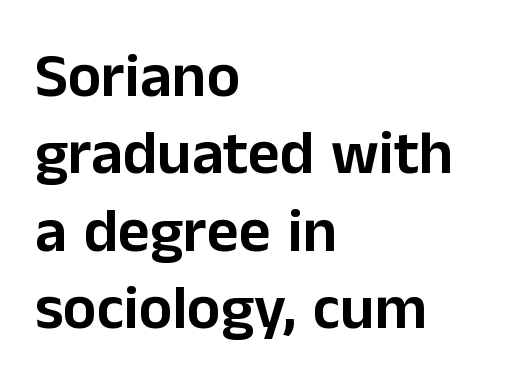
{"serif": "no", "italic": "no", "width": "normal", "stroke_contrast": "low", "x_height": "medium", "monospaced": "no", "underline": "no", "align": "left", "line_spacing": "normal", "line_spacing_ratio": 1.25, "letter_spacing": "normal", "letter_spacing_em": 0.0, "glyph_px": 62}
